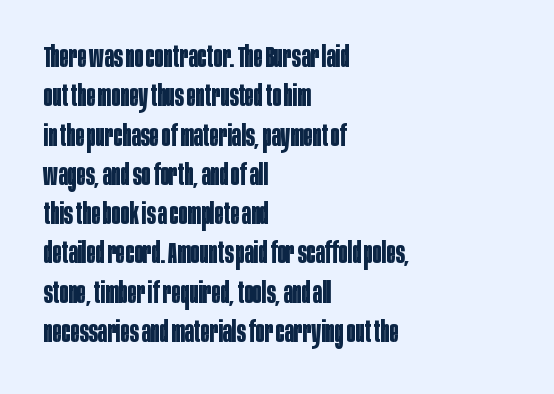
The image shows 30 px bold, condensed sans-serif type, upright; set left-aligned, normal line spacing (1.31x), normal letter spacing, not underlined; low stroke contrast and a large x-height.
